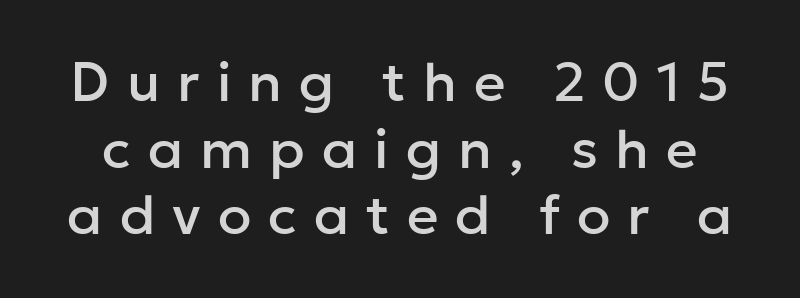
Looks like regular typesetting: each glyph gets only the width it needs. Look at the tracking — it's clearly loosened, letters drifting apart. Examine the stroke ends and you'll find no serifs. Does the lettering tilt? It doesn't — this is upright.
